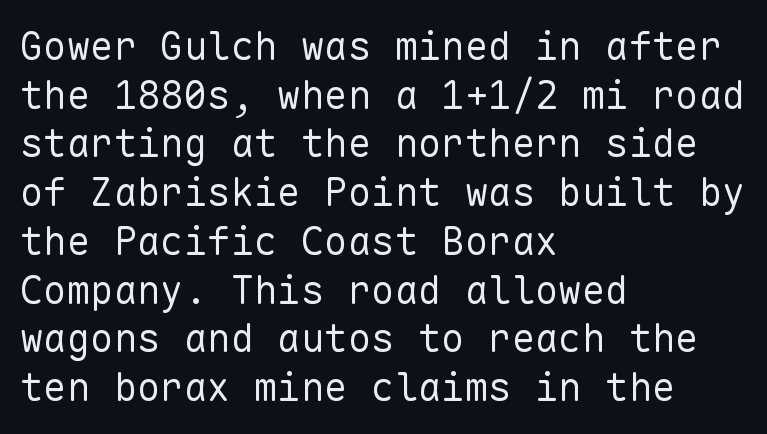
Q: Is the text bold? A: No.
Q: Is the text italic (slanted)? A: No, it is upright.
Q: Is the typeface a serif or a sans-serif typeface? A: Sans-serif.
Q: Is the text underlined? A: No.
Q: How is the paragraph aligned? A: Left-aligned.
Q: Is the spacing between letters normal or unusually wide? A: Normal.
Q: Is the spacing between lines tight, normal or loose? A: Normal.
Q: Width (condensed, normal, or wide)? A: Normal.
Q: Stroke contrast? A: Low.
Q: x-height? A: Medium.
Q: Monospaced? A: Yes.
